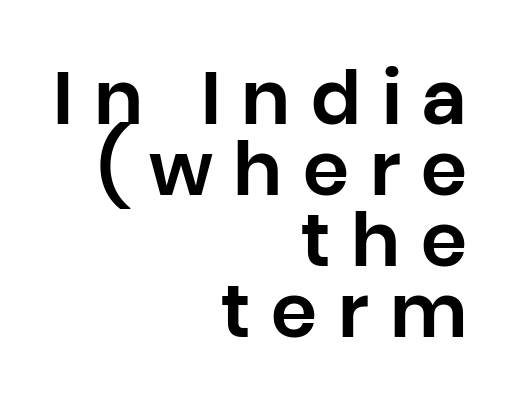
Q: Is the text italic (slanted)? A: No, it is upright.
Q: Is the typeface a serif or a sans-serif typeface? A: Sans-serif.
Q: Is the text underlined? A: No.
Q: How is the paragraph aligned? A: Right-aligned.
Q: Is the spacing between letters normal or unusually wide? A: Unusually wide.
Q: Is the spacing between lines tight, normal or loose? A: Tight.
Q: Width (condensed, normal, or wide)? A: Normal.
Q: Stroke contrast? A: Low.
Q: x-height? A: Large.
Q: Monospaced? A: No.
